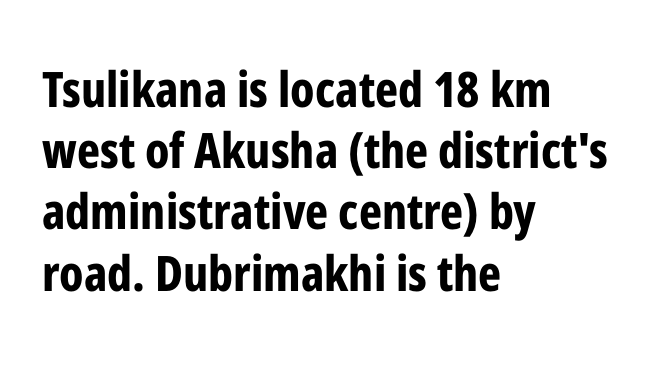
The image shows 49 px bold, condensed sans-serif type, upright; set left-aligned, normal line spacing (1.25x), normal letter spacing, not underlined; low stroke contrast and a medium x-height.
